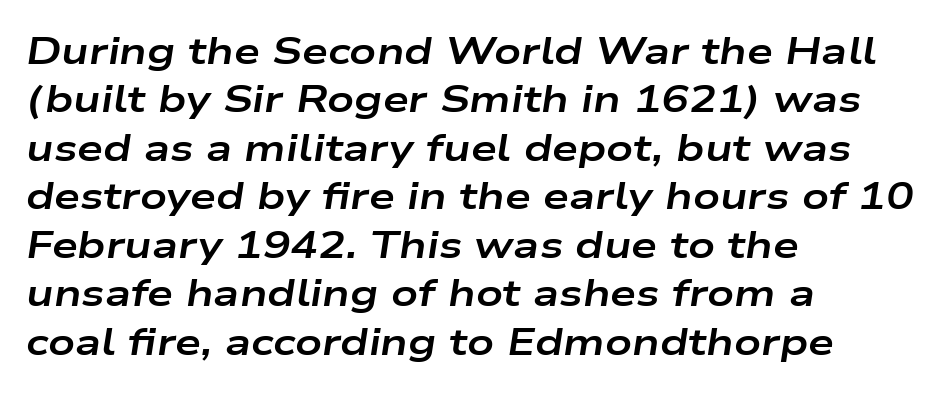
The compositor pushed each line to the left boundary. Check under the words: just untouched page. Reading down the column, the eye jumps a familiar distance to each next line. Between one letter and the next there's only the usual sliver of space. A full-strength bold gives these letters their thick strokes.
